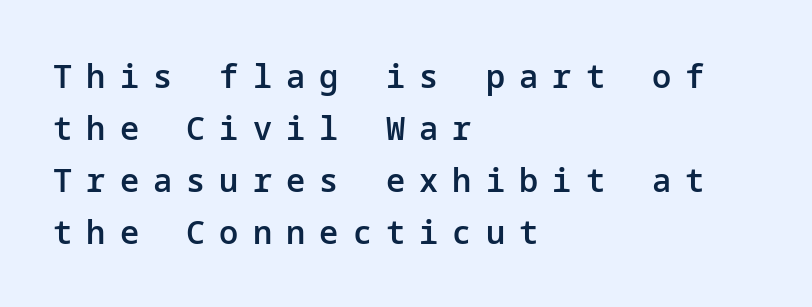
The glyphs have the mass of a demibold cut, below bold. Students, observe: this is what conventionally led text looks like. In terms of letterform style, serifs are entirely absent. Descenders are the only things crossing below the line. Display-style spreading of the glyphs; the letterfit is very open.
